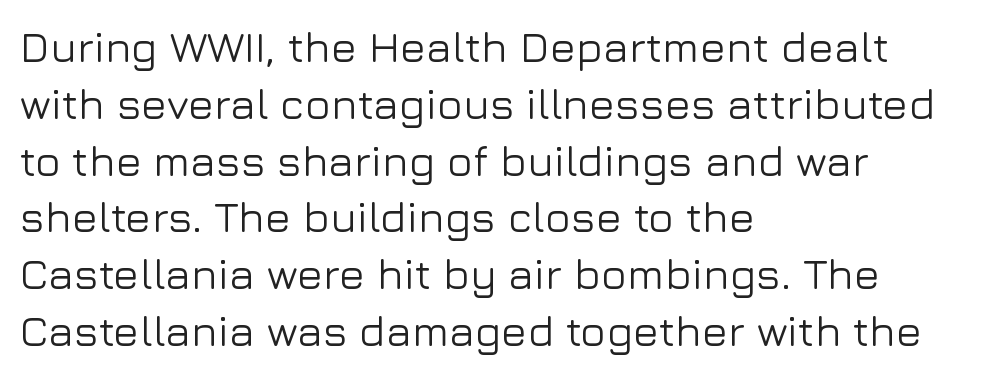
The rendering uses natural spacing where letterforms have individual widths. This is roman type, the default non-slanted kind. Line starts are locked; line ends wander. I'd call this a sans setting — the letters go barefoot. Quick note: underline off.
